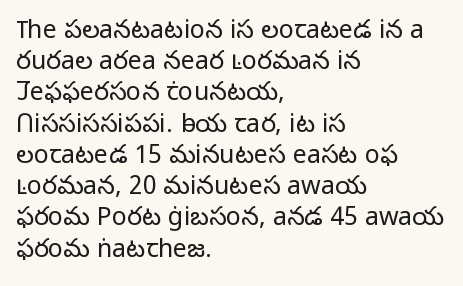
{"italic": "no", "bold": "no", "underline": "no", "align": "left", "line_spacing": "normal", "line_spacing_ratio": 1.25, "letter_spacing": "normal", "letter_spacing_em": 0.0, "glyph_px": 25}
